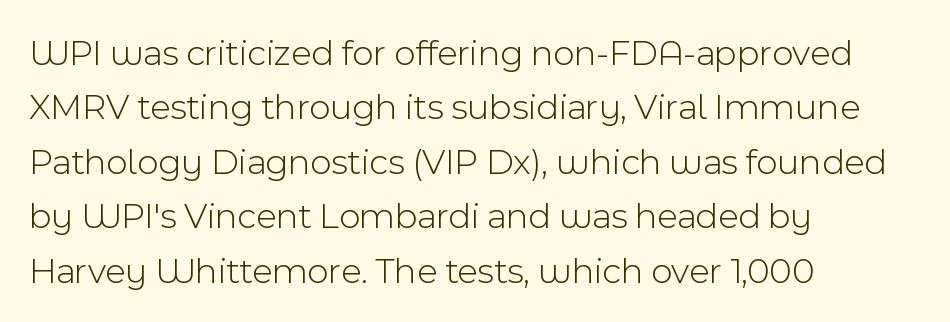
Observe the ordinary spacing: letters are neighbours, not strangers. Note the varied advance widths — an 'i' is clearly narrower than an 'm'. The characters display no serif detailing; their extremities are plain. Letters rest on an invisible, unmarked baseline.
